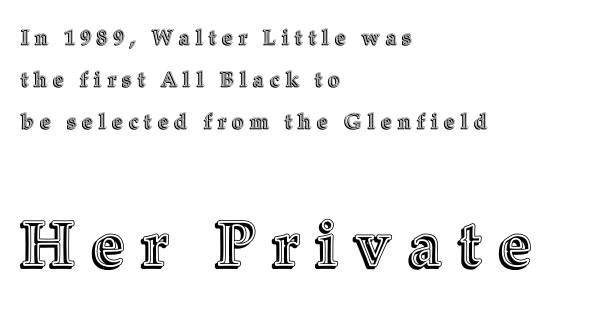
Typeset ragged right — the left edge is the straight one. Designer's note — italics off, roman on. One glance says open: line gaps are wider than usual. The tracking jumps out immediately: characters are airy and widely separated. This sample has the flowing, uneven cadence of proportional lettering. The words here are not underlined.
